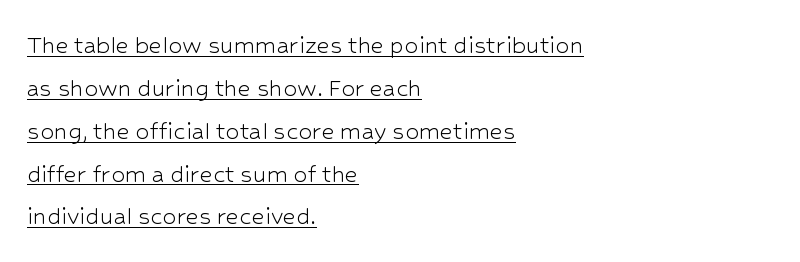
{"serif": "no", "italic": "no", "bold": "no", "weight": "light", "width": "normal", "stroke_contrast": "low", "x_height": "medium", "monospaced": "no", "underline": "yes", "align": "left", "line_spacing": "normal", "line_spacing_ratio": 1.53, "letter_spacing": "normal", "letter_spacing_em": 0.0, "glyph_px": 28}
